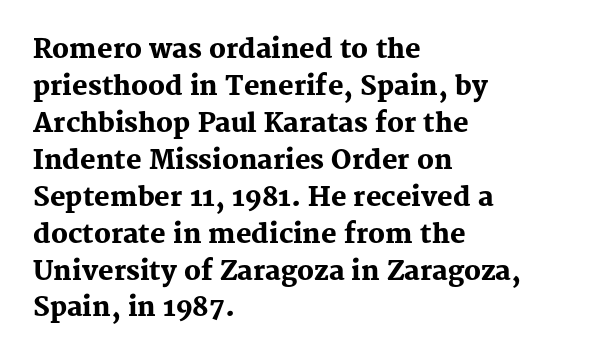
The image shows 26 px bold type, upright; set left-aligned, normal line spacing (1.42x), normal letter spacing, not underlined.
